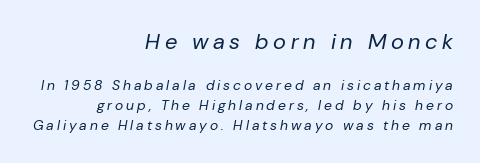
{"italic": "yes", "lean": "right", "slant_degrees": 10, "bold": "no", "underline": "no", "align": "right", "line_spacing": "normal", "line_spacing_ratio": 1.43, "letter_spacing": "wide", "letter_spacing_em": 0.21, "larger_block": "first", "size_ratio": 1.57, "glyph_px": 22}
